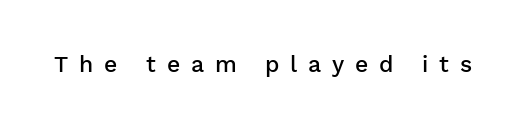
Spacing between characters has been opened up far beyond the box default. A semibold gives these letters moderate extra thickness, short of bold. Italic: no, the glyphs are upright roman. The area under the type is left untouched.
